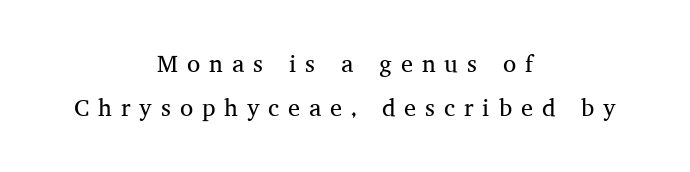
{"italic": "no", "bold": "no", "underline": "no", "align": "center", "line_spacing_ratio": 1.82, "letter_spacing": "wide", "letter_spacing_em": 0.37, "glyph_px": 24}
